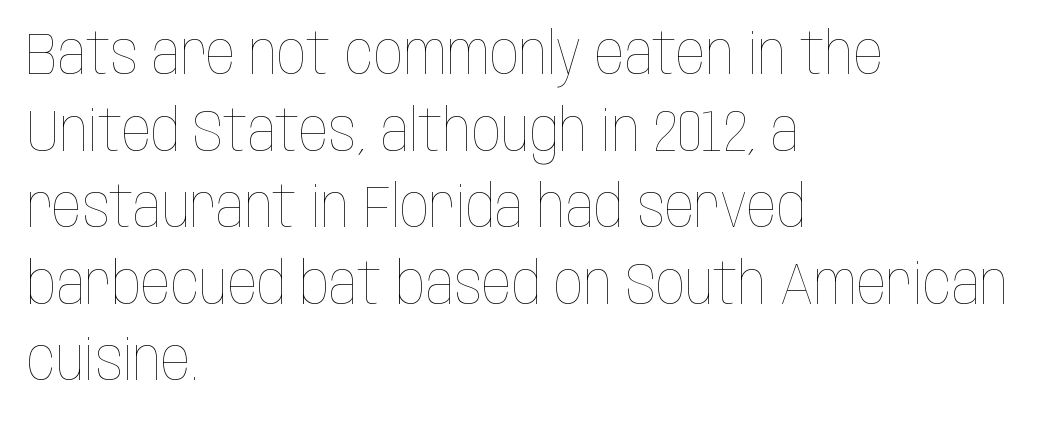
The image shows 58 px thin, condensed type, upright; set left-aligned, normal line spacing (1.32x), normal letter spacing, not underlined; low stroke contrast and a large x-height.
